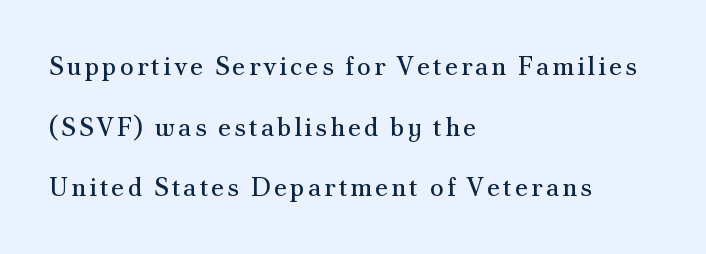
{"italic": "no", "bold": "no", "underline": "no", "align": "left", "line_spacing": "loose", "line_spacing_ratio": 2.33, "glyph_px": 26}
